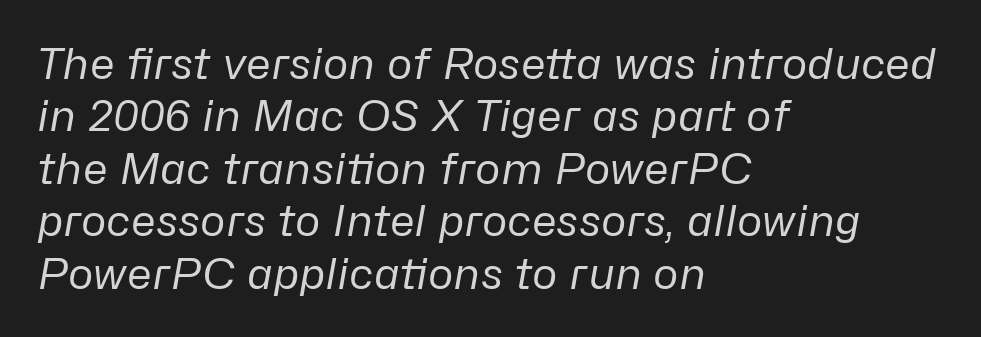
These lines are rendered in a variable-pitch font. Letters have the restrained weight of plain body copy at most. The words here are not underlined. In terms of posture, this sample is oblique. Between one letter and the next there's only the usual sliver of space.
